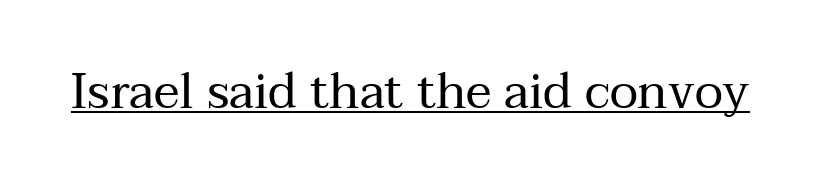
Check where the strokes stop: tiny serifs finish them off. A typographer would call this underscored text. The cut favours lightness, reaching ordinary text weight at its darkest. The passage shown is typed in a proportional face where columns would drift. Tracking here is standard; glyphs follow each other at the usual distance.
